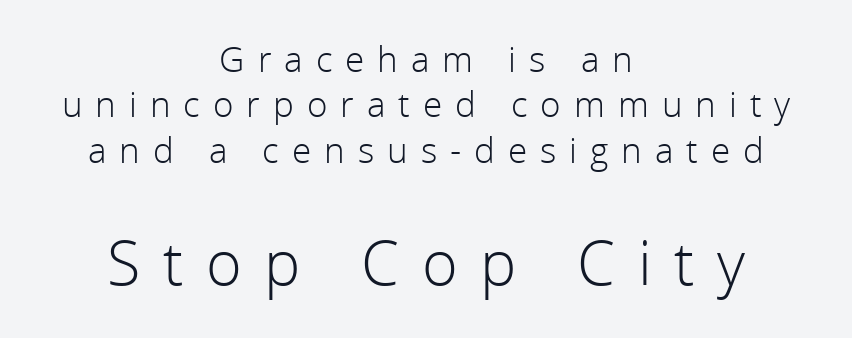
Q: Is the text bold? A: No.
Q: Is the text italic (slanted)? A: No, it is upright.
Q: Is the typeface a serif or a sans-serif typeface? A: Sans-serif.
Q: Is the text underlined? A: No.
Q: How is the paragraph aligned? A: Centered.
Q: Is the spacing between letters normal or unusually wide? A: Unusually wide.
Q: Is the spacing between lines tight, normal or loose? A: Normal.
Q: Which block of text is set in a larger size, the first (top) or the second (bottom)? A: The second (bottom) one.
Q: Width (condensed, normal, or wide)? A: Normal.
Q: x-height? A: Medium.
Q: Monospaced? A: No.
